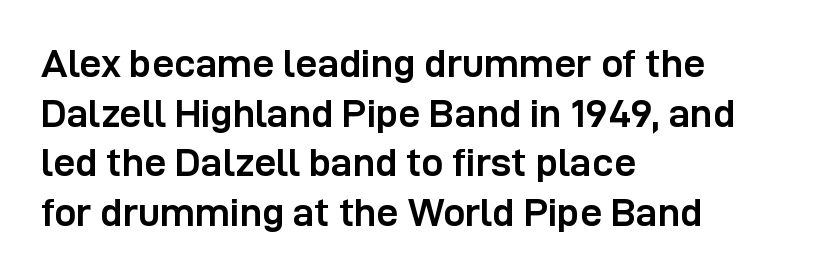
Q: Is the text bold? A: Yes.
Q: Is the text italic (slanted)? A: No, it is upright.
Q: Is the typeface a serif or a sans-serif typeface? A: Sans-serif.
Q: Is the text underlined? A: No.
Q: How is the paragraph aligned? A: Left-aligned.
Q: Is the spacing between letters normal or unusually wide? A: Normal.
Q: Is the spacing between lines tight, normal or loose? A: Normal.
Q: Width (condensed, normal, or wide)? A: Normal.
Q: Stroke contrast? A: Low.
Q: x-height? A: Medium.
Q: Monospaced? A: No.
